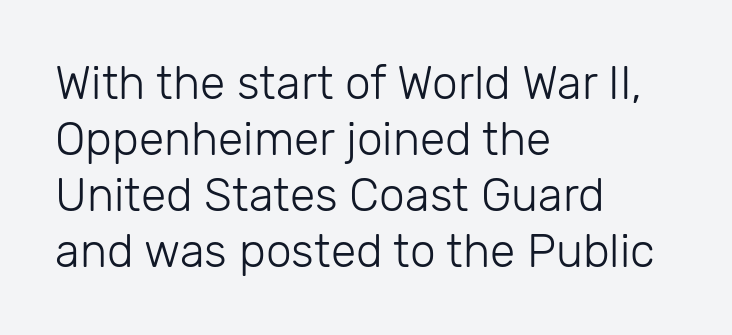
{"serif": "no", "italic": "no", "bold": "no", "weight": "light", "width": "normal", "stroke_contrast": "low", "x_height": "medium", "monospaced": "no", "underline": "no", "align": "left", "line_spacing_ratio": 1.22, "letter_spacing": "normal", "letter_spacing_em": 0.0, "glyph_px": 46}
